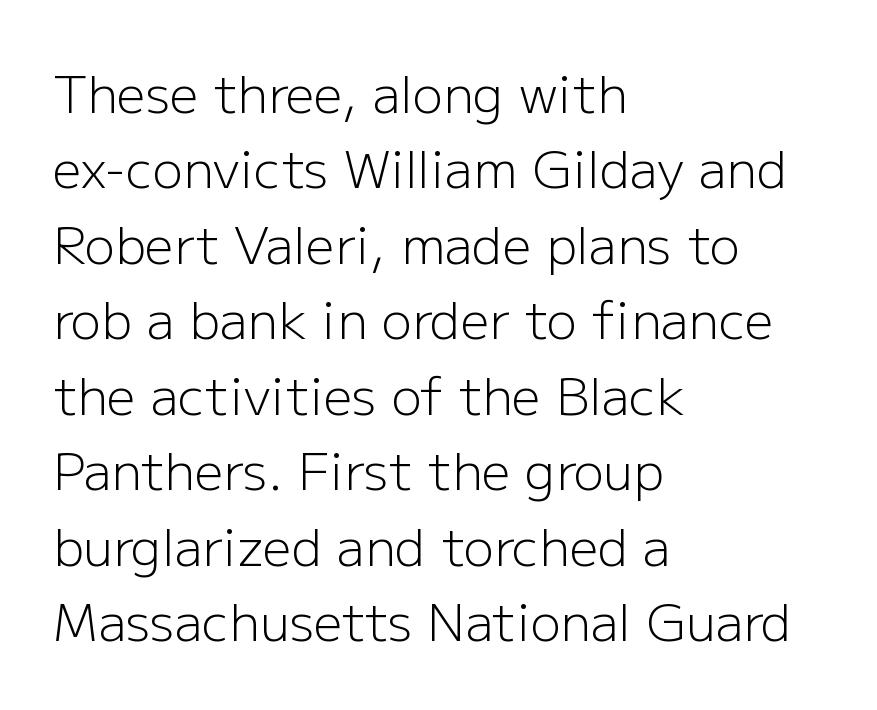
It's the straight-up-and-down kind of type. Layout note: lines flush left. The typesetting does not lean heavy: it is not bold. One glance says typical: line gaps are just what's usual. Standard letterfit; no display-style spreading of the glyphs. A bare baseline throughout the passage.
